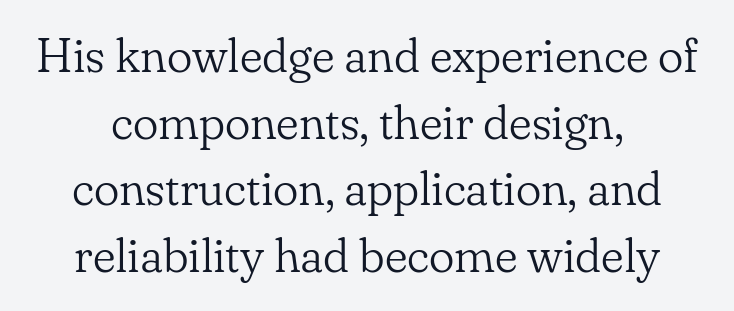
{"serif": "yes", "italic": "no", "bold": "no", "weight": "light", "width": "normal", "stroke_contrast": "low", "x_height": "small", "monospaced": "no", "underline": "no", "line_spacing": "normal", "line_spacing_ratio": 1.39, "letter_spacing": "normal", "letter_spacing_em": 0.0, "glyph_px": 48}
